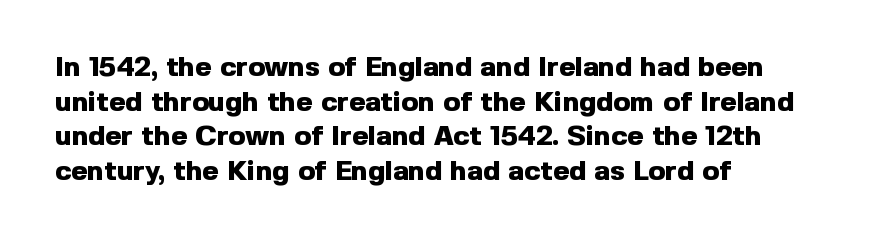
Q: Is the text bold? A: Yes.
Q: Is the text italic (slanted)? A: No, it is upright.
Q: Is the typeface a serif or a sans-serif typeface? A: Sans-serif.
Q: Is the text underlined? A: No.
Q: How is the paragraph aligned? A: Left-aligned.
Q: Is the spacing between letters normal or unusually wide? A: Normal.
Q: Width (condensed, normal, or wide)? A: Normal.
Q: x-height? A: Medium.
Q: Monospaced? A: No.
